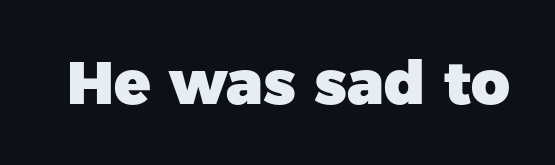
{"serif": "no", "italic": "no", "bold": "yes", "weight": "heavy", "width": "normal", "stroke_contrast": "low", "x_height": "medium", "monospaced": "no", "underline": "no", "letter_spacing": "normal", "letter_spacing_em": 0.0, "glyph_px": 60}
